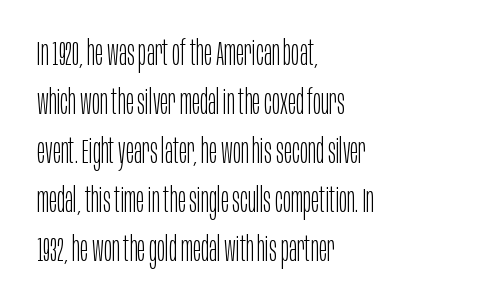
The vertical gap from one line to the next is medium. Note the varied advance widths — an 'i' is clearly narrower than an 'm'. Is there any slant? The stems are plumb. Students, note that the glyphs here touch the page at normal intervals. The typesetting does not lean heavy: it is not bold.
